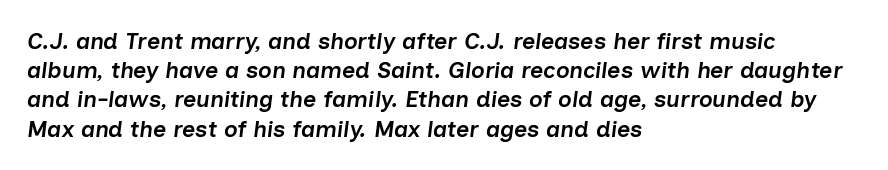
The image shows 23 px text type, italic (leaning right); set left-aligned, normal line spacing (1.27x), normal letter spacing, not underlined.
